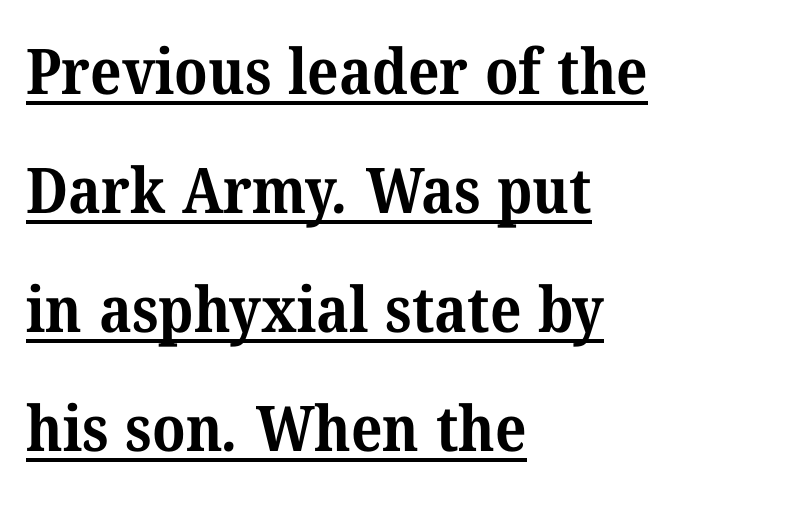
{"serif": "yes", "bold": "yes", "weight": "bold", "width": "normal", "stroke_contrast": "medium", "x_height": "medium", "monospaced": "no", "underline": "yes", "align": "left", "line_spacing_ratio": 1.89, "letter_spacing": "normal", "letter_spacing_em": 0.0, "glyph_px": 63}
